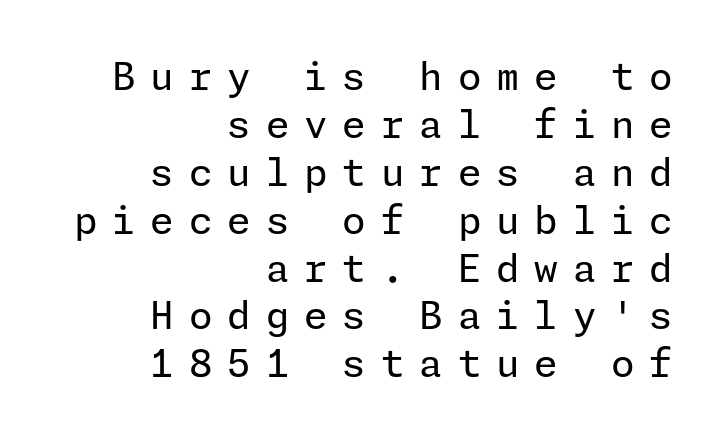
The image shows 38 px regular-weight sans-serif type, upright; set right-aligned, normal line spacing (1.26x), unusually wide letter spacing (+0.39 em), not underlined; low stroke contrast and a medium x-height.
